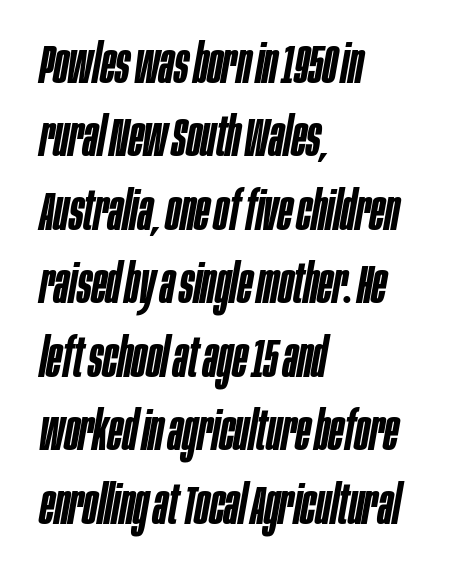
These lines are rendered in a variable-pitch font. The zone under the glyphs is completely vacant. Inter-character spacing is left at the font's built-in metrics. Quick note: interline space is typical. A semibold gives these letters moderate extra thickness, short of bold.
